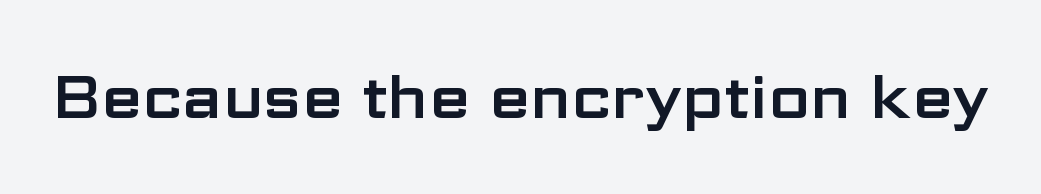
{"serif": "no", "italic": "no", "width": "wide", "stroke_contrast": "low", "x_height": "medium", "monospaced": "no", "underline": "no", "letter_spacing": "normal", "letter_spacing_em": 0.0, "glyph_px": 60}
